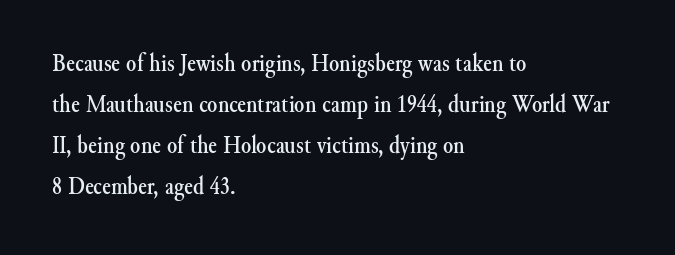
Descenders hang freely into open space. The font's upright variant was chosen for this text. Alignment: flush left. Leading: standard. The letterforms sit shoulder to shoulder at normal distance.
